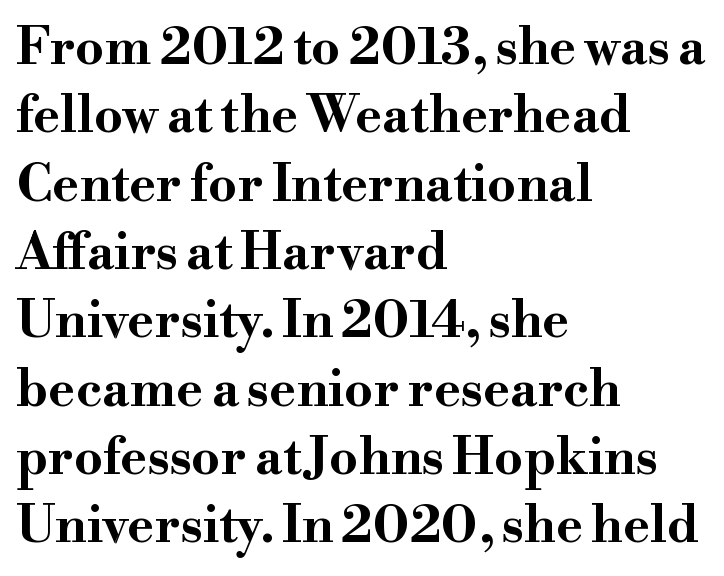
If you drew a line through each stem, it would be perfectly vertical. Honestly, there is no underline to notice here at all. Chunky letters — that's bold for sure. Font category for this specimen: serif. Tracking here is standard; glyphs follow each other at the usual distance. Which margin do the lines hug? The left one — the right edge is uneven.
